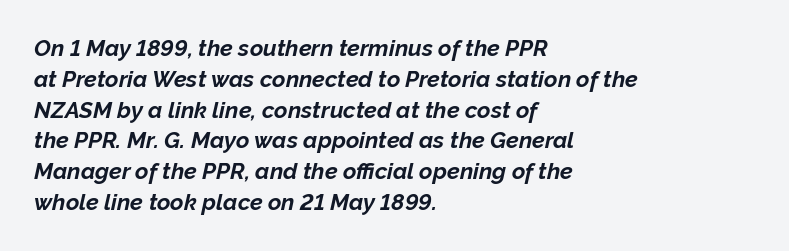
Q: Is the text bold? A: Yes.
Q: Is the text italic (slanted)? A: Yes, it leans right by about 12 degrees.
Q: Is the text underlined? A: No.
Q: How is the paragraph aligned? A: Left-aligned.
Q: Is the spacing between letters normal or unusually wide? A: Normal.
Q: Is the spacing between lines tight, normal or loose? A: Normal.
